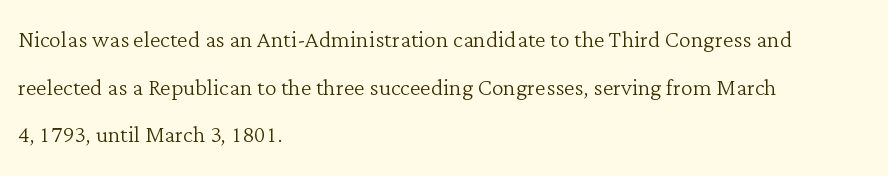
The image shows 30 px light serif type, upright; set left-aligned, normal line spacing (1.59x), normal letter spacing, not underlined; low stroke contrast and a medium x-height.
